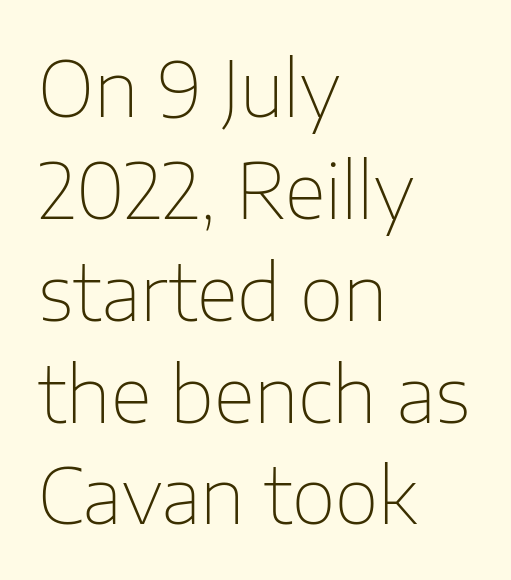
Q: Is the text bold? A: No.
Q: Is the text italic (slanted)? A: No, it is upright.
Q: Is the typeface a serif or a sans-serif typeface? A: Sans-serif.
Q: Is the text underlined? A: No.
Q: How is the paragraph aligned? A: Left-aligned.
Q: Is the spacing between letters normal or unusually wide? A: Normal.
Q: Is the spacing between lines tight, normal or loose? A: Normal.
Q: Width (condensed, normal, or wide)? A: Normal.
Q: Stroke contrast? A: Low.
Q: x-height? A: Medium.
Q: Monospaced? A: No.
